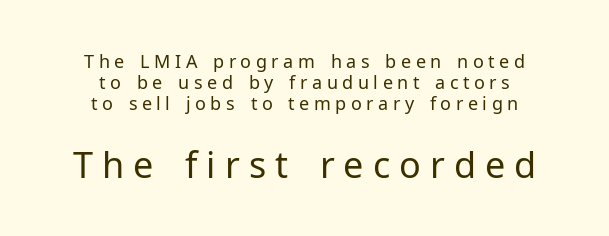
{"serif": "no", "italic": "no", "bold": "no", "weight": "regular", "width": "normal", "stroke_contrast": "low", "x_height": "medium", "monospaced": "no", "underline": "no", "align": "center", "line_spacing_ratio": 1.17, "letter_spacing": "wide", "letter_spacing_em": 0.25, "larger_block": "second", "size_ratio": 2.0, "glyph_px": 36}
